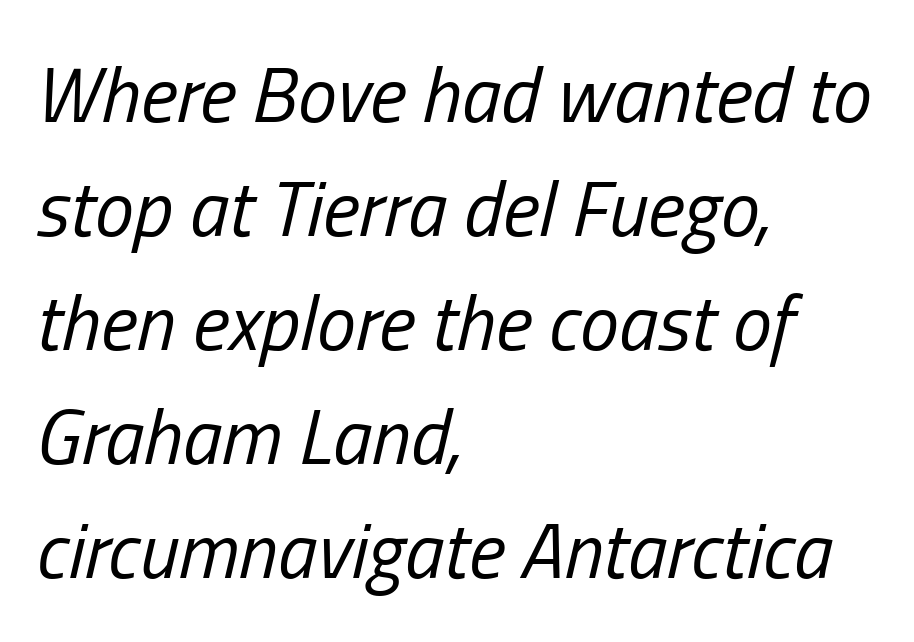
The typeface has the unassuming heft of standard copy or less. The text block is weighted toward the left margin, trailing off unevenly rightward. Nobody touched the tracking dial on this one. Each row of text sits above clean, open space.
